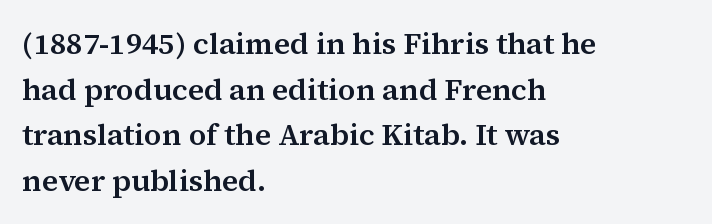
{"serif": "yes", "italic": "no", "width": "normal", "stroke_contrast": "medium", "x_height": "medium", "monospaced": "no", "underline": "no", "align": "left", "line_spacing": "normal", "line_spacing_ratio": 1.52, "letter_spacing": "normal", "letter_spacing_em": 0.0, "glyph_px": 30}
